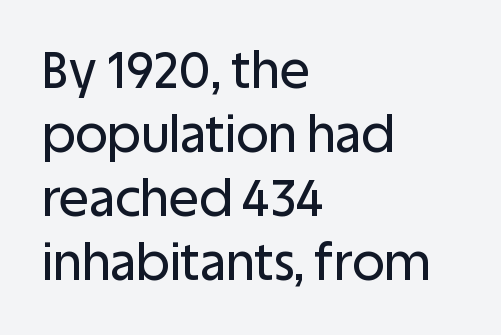
The font's upright variant was chosen for this text. Observe the ordinary spacing: letters are neighbours, not strangers. Look at the bottom of the vertical strokes: they stop flat, with no serifs. Descenders hang freely into open space. This block has exactly the height ordinary leading produces. Casual observation: everything's shoved over to the left.
